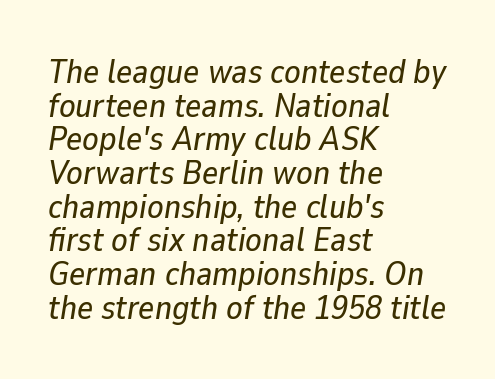
The image shows 34 px text type, italic (leaning right); set left-aligned, tight line spacing (0.99x), normal letter spacing, not underlined; low stroke contrast and a medium x-height.
